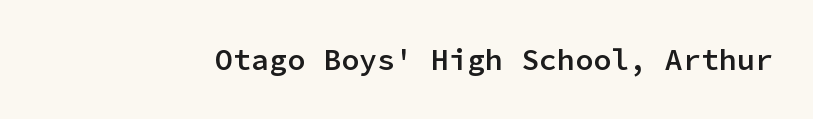
{"serif": "no", "italic": "no", "bold": "semi", "weight": "semibold", "width": "normal", "stroke_contrast": "low", "x_height": "medium", "monospaced": "yes", "underline": "no", "letter_spacing": "normal", "letter_spacing_em": 0.0, "glyph_px": 30}
